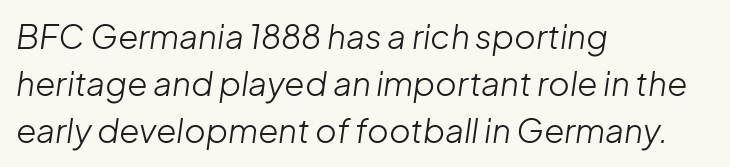
Q: Is the text bold? A: No.
Q: Is the text italic (slanted)? A: Yes, it leans right by about 8 degrees.
Q: Is the text underlined? A: No.
Q: How is the paragraph aligned? A: Left-aligned.
Q: Is the spacing between letters normal or unusually wide? A: Normal.
Q: Is the spacing between lines tight, normal or loose? A: Normal.
Q: Width (condensed, normal, or wide)? A: Normal.
Q: Stroke contrast? A: Low.
Q: x-height? A: Medium.
Q: Monospaced? A: No.
